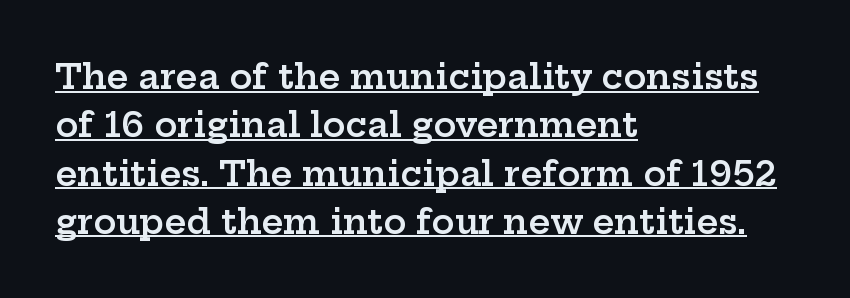
Q: Is the text bold? A: Semi-bold.
Q: Is the text italic (slanted)? A: No, it is upright.
Q: Is the typeface a serif or a sans-serif typeface? A: Serif.
Q: Is the text underlined? A: Yes.
Q: How is the paragraph aligned? A: Left-aligned.
Q: Is the spacing between letters normal or unusually wide? A: Normal.
Q: Is the spacing between lines tight, normal or loose? A: Normal.
Q: Width (condensed, normal, or wide)? A: Wide.
Q: Stroke contrast? A: Low.
Q: x-height? A: Medium.
Q: Monospaced? A: No.
